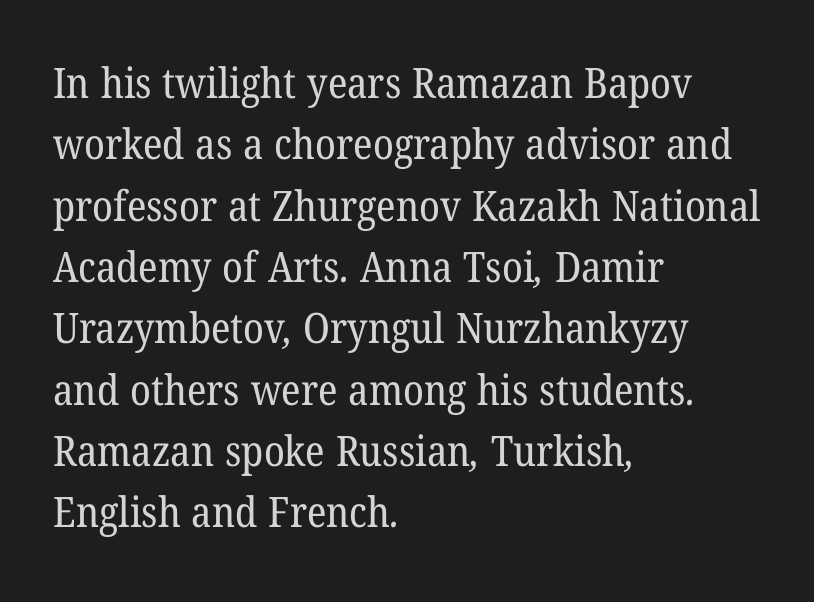
The image shows 42 px regular-weight serif type; set left-aligned, normal line spacing (1.46x), normal letter spacing, not underlined; low stroke contrast and a medium x-height.
